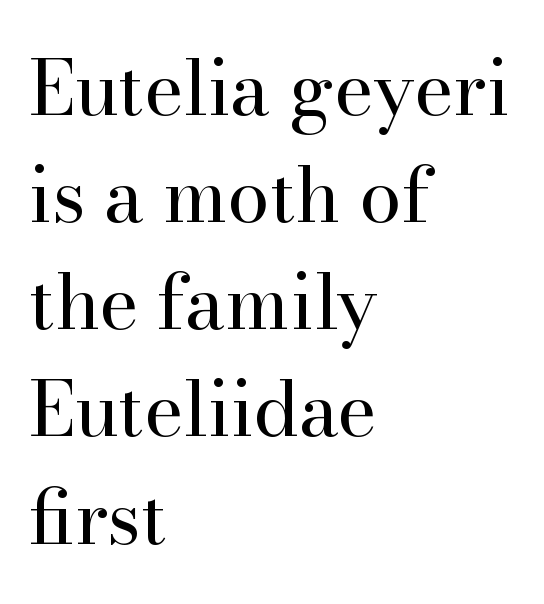
The image shows 76 px regular-weight serif type, upright; set left-aligned, normal line spacing (1.41x), normal letter spacing, not underlined; high stroke contrast and a small x-height.
